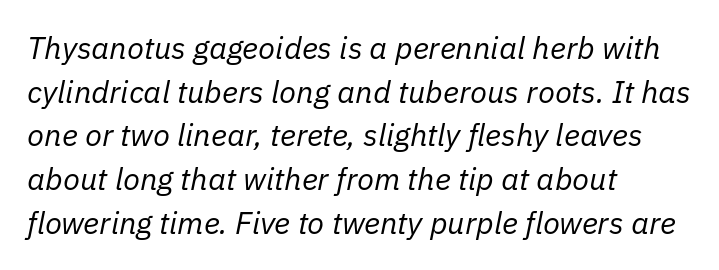
{"italic": "yes", "lean": "right", "slant_degrees": 11, "bold": "no", "weight": "regular", "width": "normal", "stroke_contrast": "low", "x_height": "medium", "monospaced": "no", "underline": "no", "align": "left", "line_spacing": "normal", "line_spacing_ratio": 1.41, "letter_spacing": "normal", "letter_spacing_em": 0.0, "glyph_px": 31}
